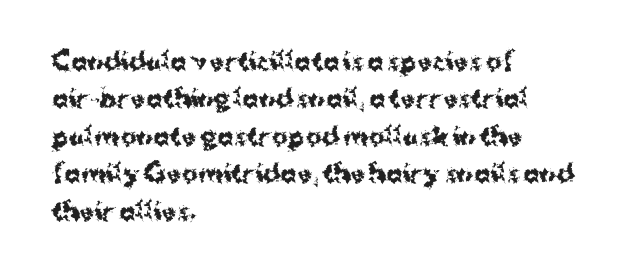
Underline: absent. Strokes here are thick enough to call this a true bold. This block has exactly the height ordinary leading produces. Standard letterfit; no display-style spreading of the glyphs. The lines are quadded left.
